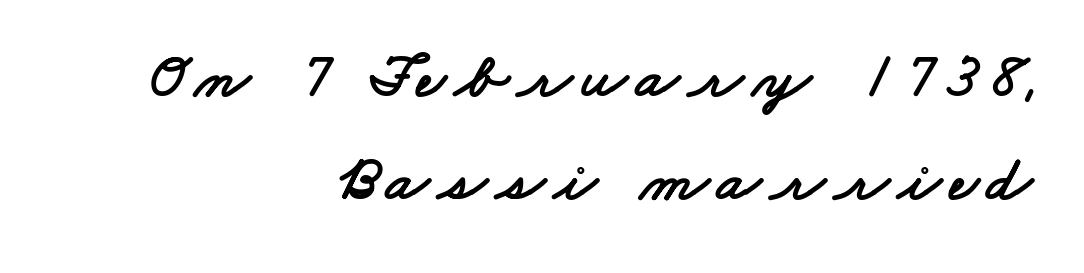
{"serif": "no", "width": "wide", "stroke_contrast": "low", "x_height": "small", "monospaced": "no", "underline": "no", "align": "right", "line_spacing": "normal", "line_spacing_ratio": 1.61, "glyph_px": 64}
